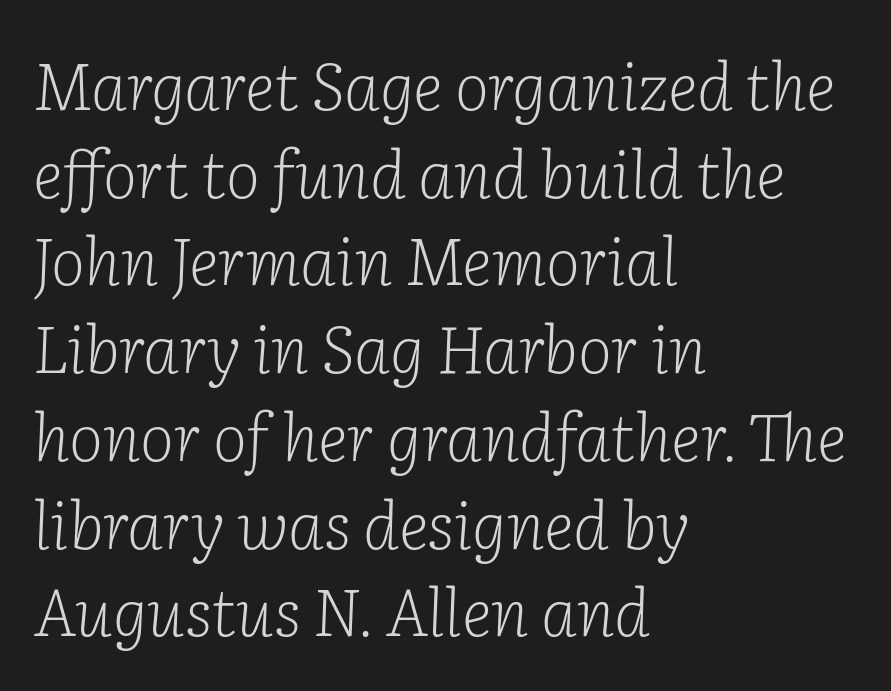
{"serif": "yes", "italic": "yes", "lean": "right", "slant_degrees": 2, "bold": "no", "weight": "light", "width": "normal", "stroke_contrast": "low", "x_height": "medium", "monospaced": "no", "underline": "no", "align": "left", "line_spacing": "normal", "line_spacing_ratio": 1.35, "letter_spacing": "normal", "letter_spacing_em": 0.0, "glyph_px": 65}
